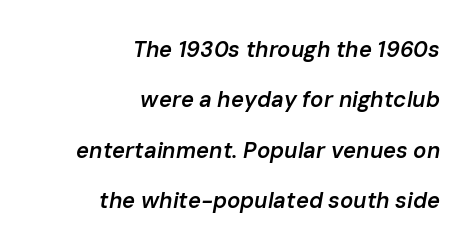
Q: Is the text bold? A: Semi-bold.
Q: Is the text italic (slanted)? A: Yes, it leans right by about 10 degrees.
Q: Is the text underlined? A: No.
Q: How is the paragraph aligned? A: Right-aligned.
Q: Is the spacing between letters normal or unusually wide? A: Normal.
Q: Is the spacing between lines tight, normal or loose? A: Loose.
